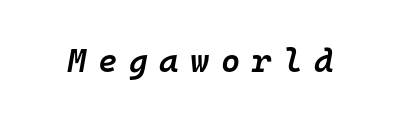
The image shows 33 px semibold type, italic (leaning right), monospaced; set unusually wide letter spacing (+0.35 em), not underlined; low stroke contrast and a medium x-height.
